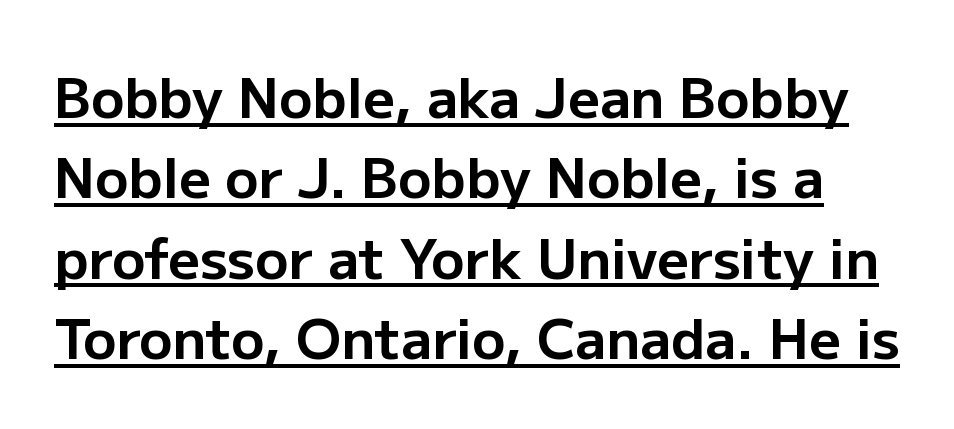
Q: Is the text bold? A: Yes.
Q: Is the text italic (slanted)? A: No, it is upright.
Q: Is the typeface a serif or a sans-serif typeface? A: Sans-serif.
Q: Is the text underlined? A: Yes.
Q: Is the spacing between letters normal or unusually wide? A: Normal.
Q: Is the spacing between lines tight, normal or loose? A: Normal.
Q: Width (condensed, normal, or wide)? A: Normal.
Q: Stroke contrast? A: Low.
Q: x-height? A: Medium.
Q: Monospaced? A: No.
